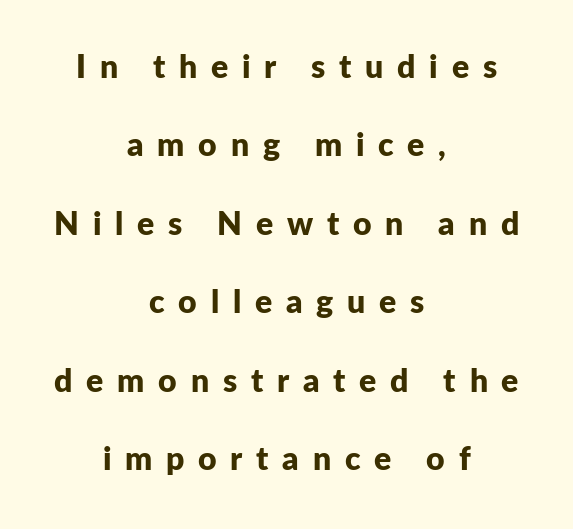
Q: Is the text bold? A: Yes.
Q: Is the text italic (slanted)? A: No, it is upright.
Q: Is the typeface a serif or a sans-serif typeface? A: Sans-serif.
Q: Is the text underlined? A: No.
Q: How is the paragraph aligned? A: Centered.
Q: Is the spacing between letters normal or unusually wide? A: Unusually wide.
Q: Is the spacing between lines tight, normal or loose? A: Loose.
Q: Width (condensed, normal, or wide)? A: Normal.
Q: Stroke contrast? A: Low.
Q: x-height? A: Medium.
Q: Monospaced? A: No.
